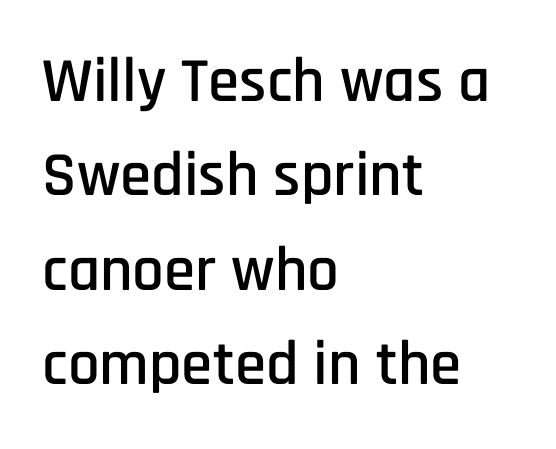
The space beneath each line is pristine and unruled. Is this a fixed-width face? No — the glyphs have proportional, varying widths. The typesetter chose a ragged-right arrangement here. The text was rendered using a sans face with plain stroke endings. The lettering holds an erect, upright posture throughout. If you measured baseline to baseline, you'd find a middling distance.
